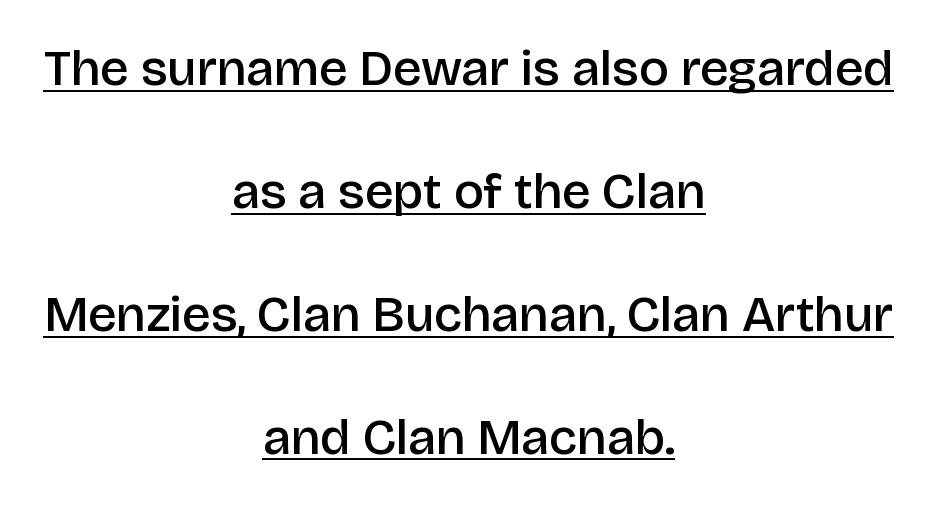
{"serif": "no", "italic": "no", "bold": "semi", "weight": "semibold", "width": "normal", "stroke_contrast": "low", "x_height": "large", "monospaced": "no", "underline": "yes", "align": "center", "line_spacing": "loose", "line_spacing_ratio": 2.41, "letter_spacing": "normal", "letter_spacing_em": 0.0, "glyph_px": 51}
